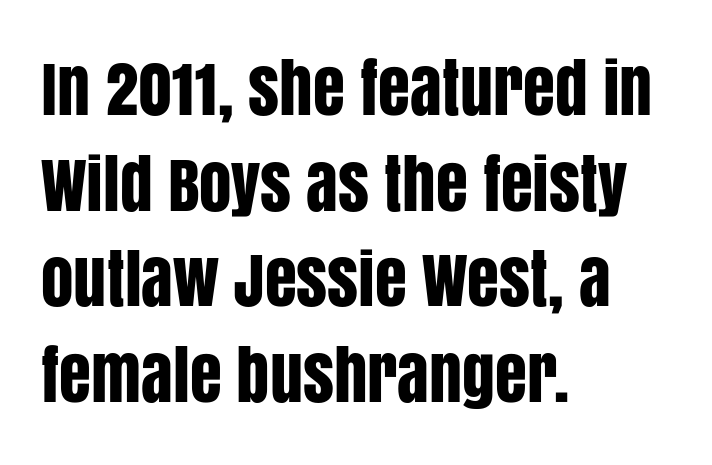
{"serif": "no", "italic": "no", "width": "condensed", "stroke_contrast": "low", "x_height": "large", "monospaced": "no", "underline": "no", "align": "left", "line_spacing": "normal", "line_spacing_ratio": 1.47, "letter_spacing": "normal", "letter_spacing_em": 0.0, "glyph_px": 65}
